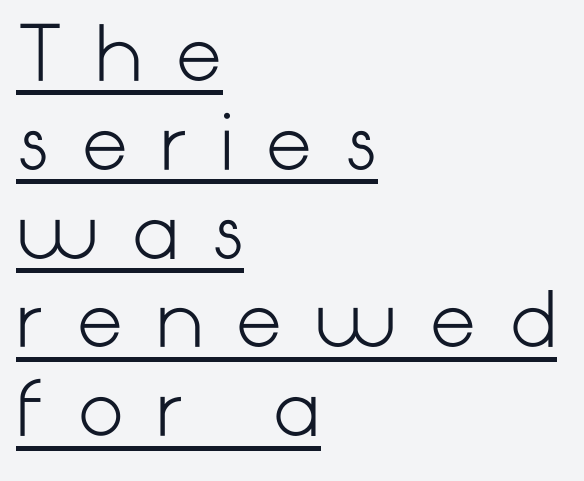
Letter spacing: wide. You can tell it's not italic because the verticals are truly vertical. The setting favours the left margin, as ordinary paragraphs usually do. Does a line run under the words? Yes, clearly. No chunkiness to these letters — they're not bold.
